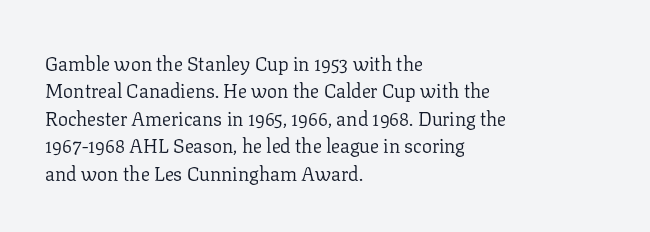
Q: Is the text bold? A: No.
Q: Is the text italic (slanted)? A: No, it is upright.
Q: Is the text underlined? A: No.
Q: How is the paragraph aligned? A: Left-aligned.
Q: Is the spacing between letters normal or unusually wide? A: Normal.
Q: Is the spacing between lines tight, normal or loose? A: Normal.
